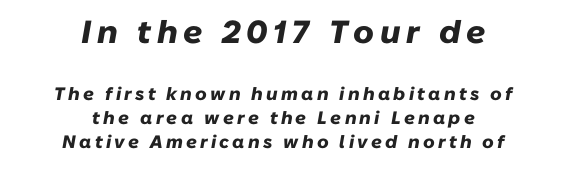
{"italic": "yes", "lean": "right", "slant_degrees": 10, "bold": "yes", "weight": "heavy", "width": "normal", "stroke_contrast": "low", "x_height": "medium", "monospaced": "no", "underline": "no", "align": "center", "line_spacing": "normal", "line_spacing_ratio": 1.33, "larger_block": "first", "size_ratio": 1.78, "glyph_px": 32}
